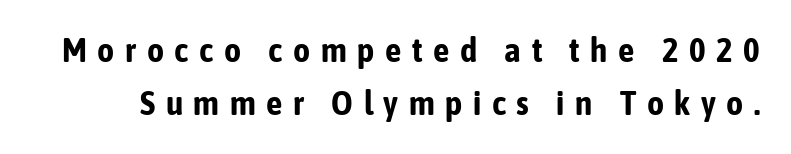
Q: Is the text bold? A: Yes.
Q: Is the text italic (slanted)? A: No, it is upright.
Q: Is the typeface a serif or a sans-serif typeface? A: Sans-serif.
Q: Is the text underlined? A: No.
Q: Is the spacing between letters normal or unusually wide? A: Unusually wide.
Q: Is the spacing between lines tight, normal or loose? A: Normal.
Q: Width (condensed, normal, or wide)? A: Condensed.
Q: Stroke contrast? A: Low.
Q: x-height? A: Medium.
Q: Monospaced? A: No.
